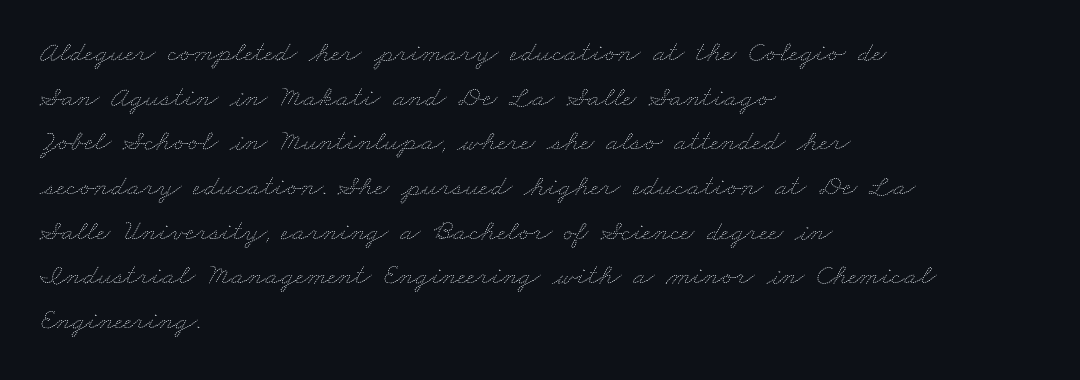
Q: Is the text bold? A: No.
Q: Is the text underlined? A: No.
Q: How is the paragraph aligned? A: Left-aligned.
Q: Is the spacing between letters normal or unusually wide? A: Normal.
Q: Is the spacing between lines tight, normal or loose? A: Normal.
Q: Width (condensed, normal, or wide)? A: Wide.
Q: Stroke contrast? A: Medium.
Q: x-height? A: Small.
Q: Monospaced? A: No.
